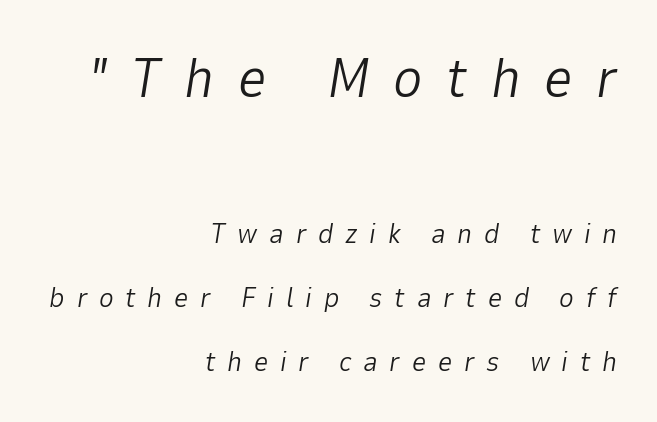
An italicized treatment has been applied to the whole sample. The designer dialed line spacing up above the default. The rendering uses natural spacing where letterforms have individual widths. Character size in the leading block exceeds that of the trailing block. Glyph-to-glyph distance is far greater than everyday printed text.
